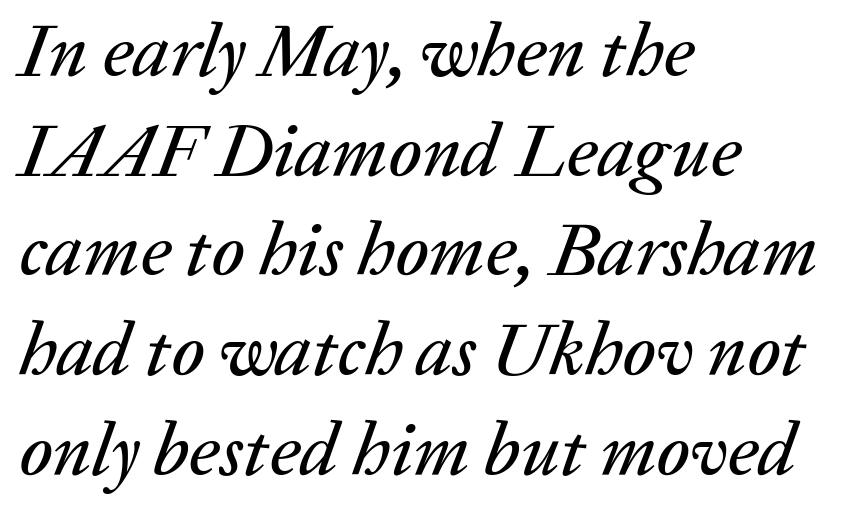
{"italic": "yes", "lean": "right", "slant_degrees": 20, "width": "normal", "stroke_contrast": "low", "x_height": "medium", "monospaced": "no", "underline": "no", "align": "left", "line_spacing": "normal", "line_spacing_ratio": 1.33, "letter_spacing": "normal", "letter_spacing_em": 0.0, "glyph_px": 75}
